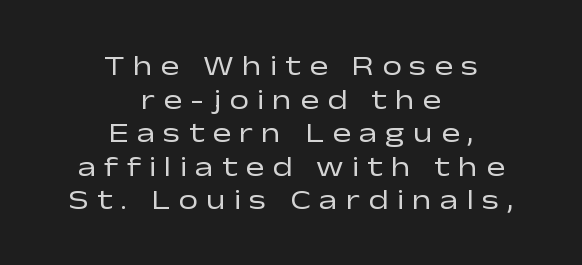
{"serif": "no", "italic": "no", "bold": "no", "weight": "regular", "width": "wide", "stroke_contrast": "low", "x_height": "medium", "monospaced": "no", "underline": "no", "align": "center", "line_spacing_ratio": 1.2, "letter_spacing": "wide", "letter_spacing_em": 0.29, "glyph_px": 28}
